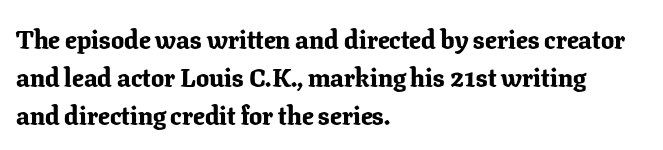
One glance says typical: line gaps are just what's usual. Students, note that the glyphs here touch the page at normal intervals. When letters stand straight like this, we call the style roman or upright. The string is rendered with underlining switched off. Casual observation: everything's shoved over to the left.
